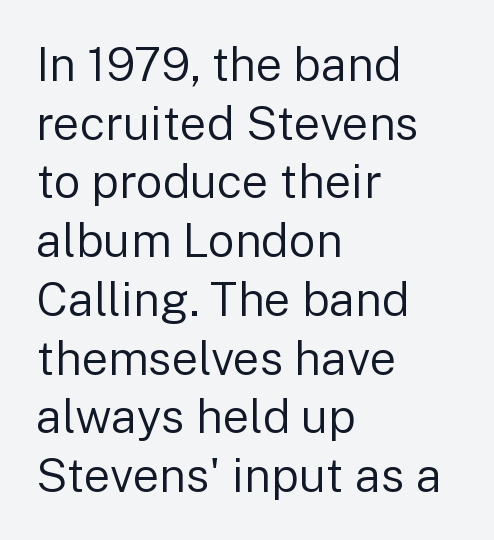
A typesetter would label this face a sans. The specimen reads as upright at a glance. The letters advance in unequal steps, a hallmark of proportional type. Standard letterfit; no display-style spreading of the glyphs.
